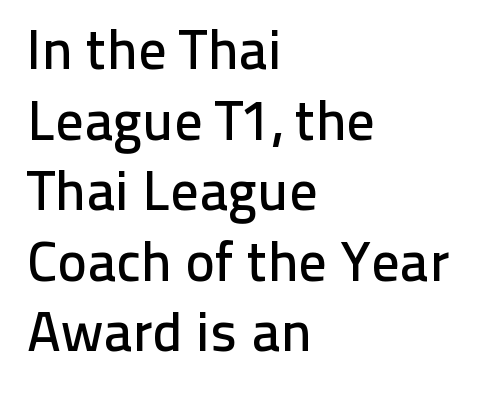
The image shows 56 px sans-serif type, upright; set left-aligned, normal line spacing (1.26x), normal letter spacing, not underlined; low stroke contrast and a medium x-height.
